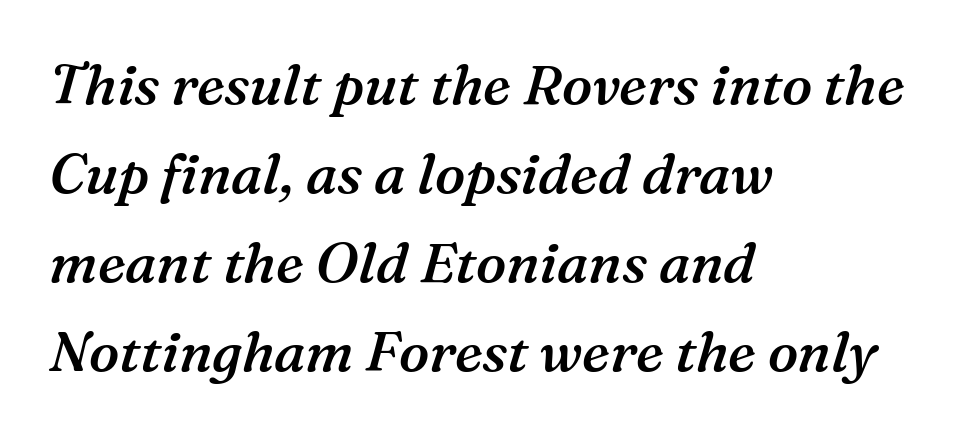
Italic? Definitely — the glyphs are oblique. Unmarked baselines from the first word to the last. Reading down the block, your eye returns to a fixed left position each line. A typesetter would call this proportional, since set widths differ per character.
